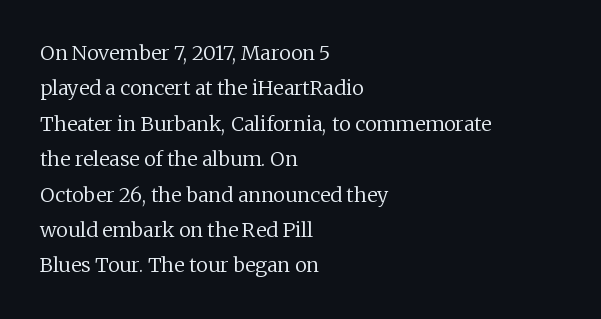
On a weight scale, this lands at 450 or below. Line starts are locked; line ends wander. Has an underline been added? It has not. Posture: upright roman.
